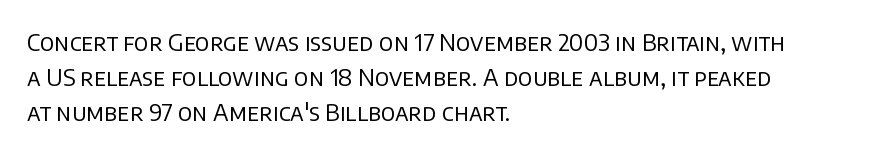
A typesetter would call this leading conventional body-copy spacing. Casual observation: everything's shoved over to the left. Counters stay open thanks to moderate or lighter strokes. The lettering stays uniformly vertical, giving the passage a roman look. No extra tracking has been applied to these lines. The gap between lines stays unmarked.
